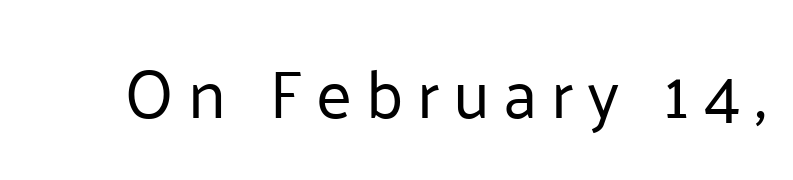
{"serif": "no", "italic": "no", "bold": "no", "weight": "regular", "width": "normal", "stroke_contrast": "low", "x_height": "medium", "monospaced": "no", "underline": "no", "letter_spacing": "wide", "letter_spacing_em": 0.2, "glyph_px": 68}
